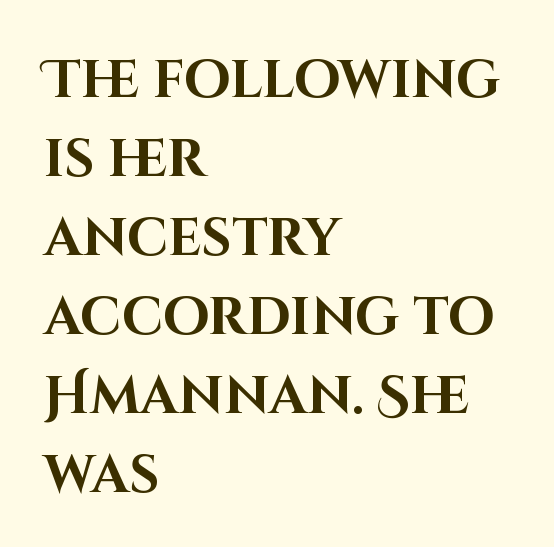
Q: Is the text bold? A: Yes.
Q: Is the text italic (slanted)? A: No, it is upright.
Q: Is the typeface a serif or a sans-serif typeface? A: Sans-serif.
Q: Is the text underlined? A: No.
Q: How is the paragraph aligned? A: Left-aligned.
Q: Is the spacing between letters normal or unusually wide? A: Normal.
Q: Is the spacing between lines tight, normal or loose? A: Normal.
Q: Width (condensed, normal, or wide)? A: Normal.
Q: Stroke contrast? A: High.
Q: x-height? A: Large.
Q: Monospaced? A: No.
